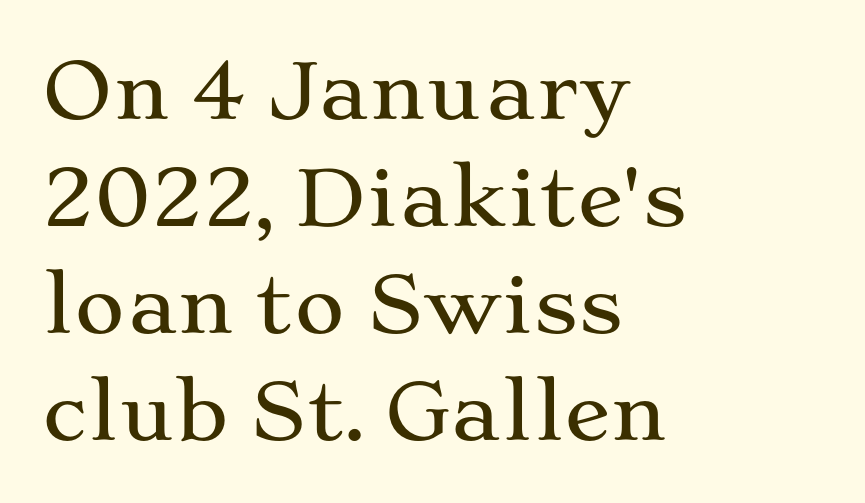
{"serif": "yes", "italic": "no", "width": "wide", "stroke_contrast": "medium", "x_height": "medium", "monospaced": "no", "underline": "no", "align": "left", "line_spacing": "normal", "line_spacing_ratio": 1.39, "letter_spacing": "normal", "letter_spacing_em": 0.0, "glyph_px": 77}
